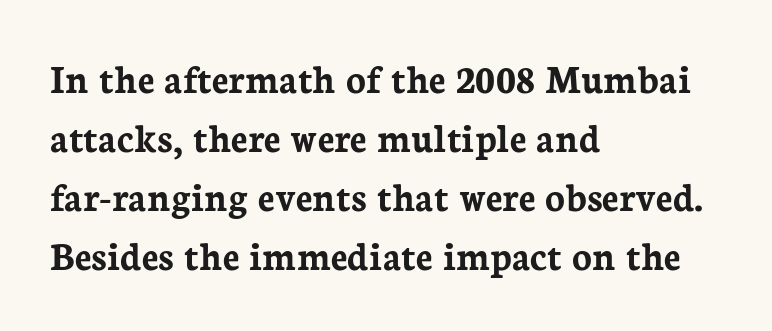
Q: Is the text bold? A: Yes.
Q: Is the text italic (slanted)? A: No, it is upright.
Q: Is the typeface a serif or a sans-serif typeface? A: Serif.
Q: Is the text underlined? A: No.
Q: How is the paragraph aligned? A: Left-aligned.
Q: Is the spacing between letters normal or unusually wide? A: Normal.
Q: Is the spacing between lines tight, normal or loose? A: Normal.
Q: Width (condensed, normal, or wide)? A: Normal.
Q: Stroke contrast? A: Low.
Q: x-height? A: Medium.
Q: Monospaced? A: No.
